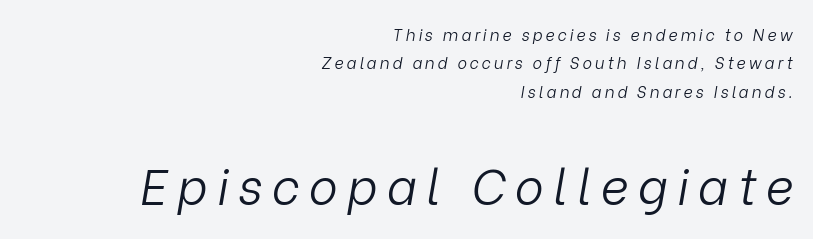
The image shows 49 px light type, italic (leaning right); set right-aligned, line spacing 1.78x, not underlined; the second (bottom) block is 3.06x larger; low stroke contrast and a medium x-height.
